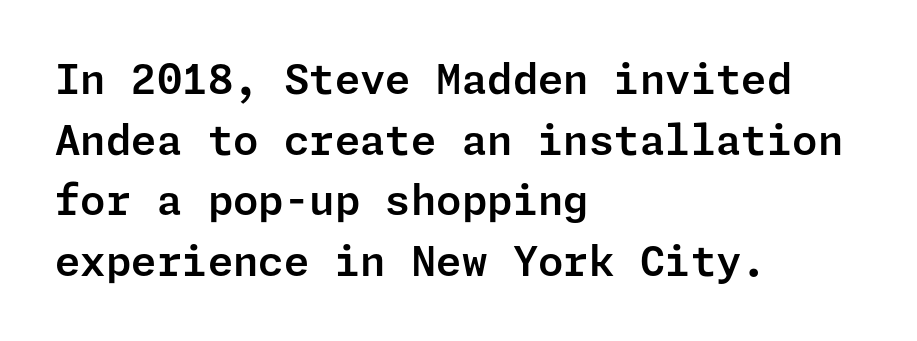
The image shows 41 px sans-serif type, upright; set left-aligned, normal line spacing (1.48x), normal letter spacing, not underlined; low stroke contrast and a medium x-height.
